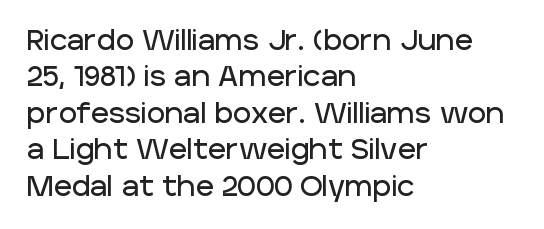
Looks like regular typesetting: each glyph gets only the width it needs. The string is rendered with underlining switched off. Reading down the block, your eye returns to a fixed left position each line. Are there feet on the stems? There aren't — it's a sans.
